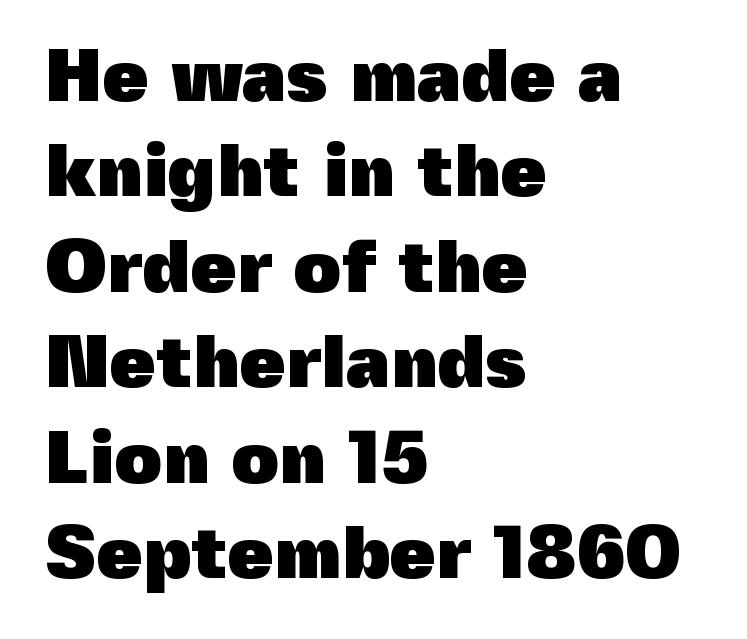
{"serif": "no", "italic": "no", "bold": "yes", "weight": "heavy", "width": "normal", "x_height": "medium", "monospaced": "no", "underline": "no", "align": "left", "line_spacing": "normal", "line_spacing_ratio": 1.29, "letter_spacing": "normal", "letter_spacing_em": 0.0, "glyph_px": 74}
